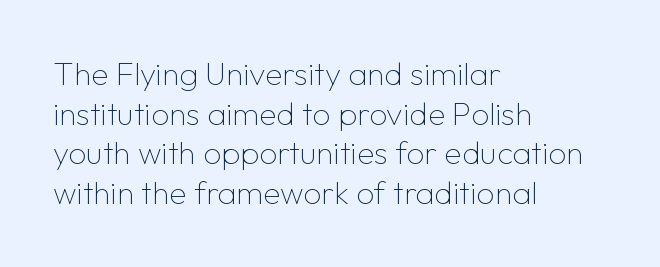
This sample has the flowing, uneven cadence of proportional lettering. The lettering stays uniformly vertical, giving the passage a roman look. A clean baseline with only descenders dipping below it. Grotesque or geometric, the face here clearly has no serifs. The passage is arranged the way most books set body copy — flush left. Nothing heavy about these letters — not bold at all.
